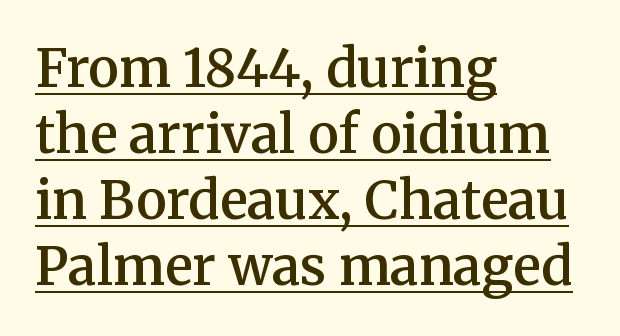
The image shows 52 px semibold serif type, upright; set left-aligned, normal line spacing (1.27x), normal letter spacing, underlined; medium stroke contrast and a medium x-height.
